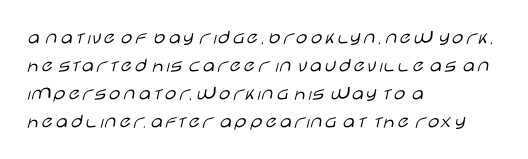
{"bold": "no", "underline": "no", "align": "left", "line_spacing": "normal", "line_spacing_ratio": 1.34, "letter_spacing": "normal", "letter_spacing_em": 0.0, "glyph_px": 21}
